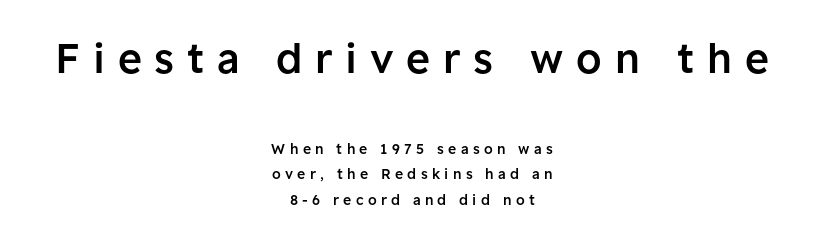
Q: Is the text bold? A: Semi-bold.
Q: Is the text italic (slanted)? A: No, it is upright.
Q: Is the typeface a serif or a sans-serif typeface? A: Sans-serif.
Q: Is the text underlined? A: No.
Q: How is the paragraph aligned? A: Centered.
Q: Is the spacing between letters normal or unusually wide? A: Unusually wide.
Q: Which block of text is set in a larger size, the first (top) or the second (bottom)? A: The first (top) one.
Q: Width (condensed, normal, or wide)? A: Normal.
Q: Stroke contrast? A: Low.
Q: x-height? A: Medium.
Q: Monospaced? A: No.
